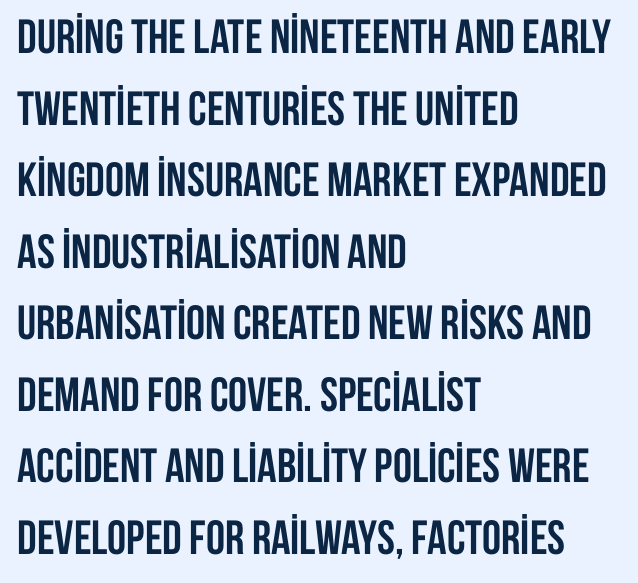
{"serif": "no", "italic": "no", "bold": "yes", "weight": "semibold", "width": "condensed", "stroke_contrast": "low", "x_height": "large", "monospaced": "no", "underline": "no", "align": "left", "line_spacing": "normal", "line_spacing_ratio": 1.49, "letter_spacing": "normal", "letter_spacing_em": 0.0, "glyph_px": 48}
